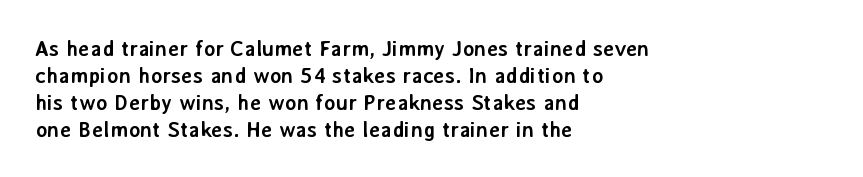
The image shows 22 px bold type, upright; set left-aligned, line spacing 1.22x, normal letter spacing, not underlined.
